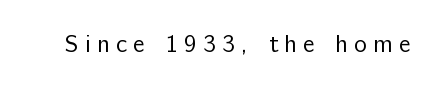
{"italic": "no", "bold": "no", "underline": "no", "letter_spacing": "wide", "letter_spacing_em": 0.26, "glyph_px": 24}
